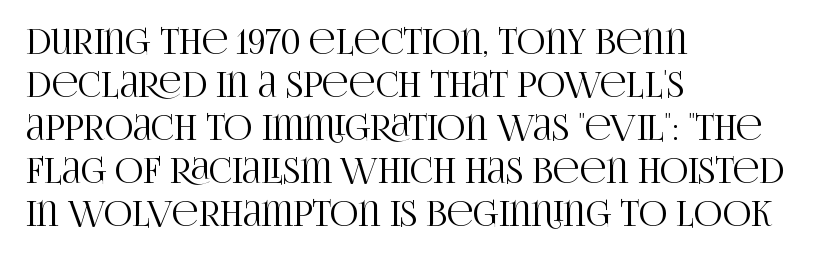
Q: Is the text italic (slanted)? A: No, it is upright.
Q: Is the typeface a serif or a sans-serif typeface? A: Serif.
Q: Is the text underlined? A: No.
Q: How is the paragraph aligned? A: Left-aligned.
Q: Is the spacing between letters normal or unusually wide? A: Normal.
Q: Width (condensed, normal, or wide)? A: Condensed.
Q: Stroke contrast? A: High.
Q: x-height? A: Large.
Q: Monospaced? A: No.
